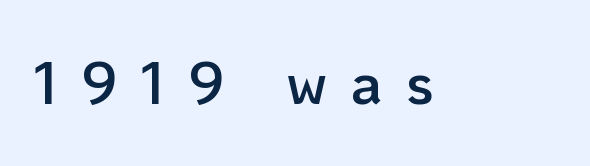
Note: no serifs on the glyphs. In terms of weight, the rendering is demibold, just under bold. The rendering uses natural spacing where letterforms have individual widths. This rendering features lettering with no underline. The axis of the letterforms is exactly vertical.
